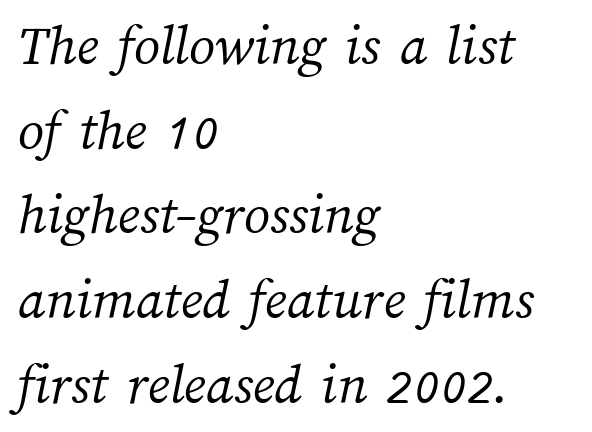
Q: Is the text bold? A: No.
Q: Is the text underlined? A: No.
Q: How is the paragraph aligned? A: Left-aligned.
Q: Is the spacing between letters normal or unusually wide? A: Normal.
Q: Is the spacing between lines tight, normal or loose? A: Normal.
Q: Width (condensed, normal, or wide)? A: Normal.
Q: Stroke contrast? A: Medium.
Q: x-height? A: Medium.
Q: Monospaced? A: No.
